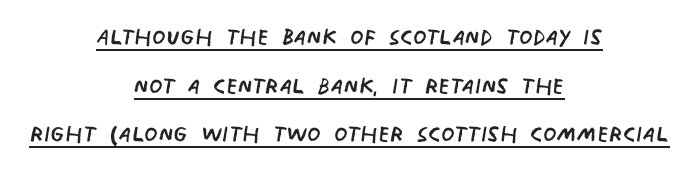
Q: Is the text bold? A: No.
Q: Is the typeface a serif or a sans-serif typeface? A: Sans-serif.
Q: Is the text underlined? A: Yes.
Q: How is the paragraph aligned? A: Centered.
Q: Is the spacing between letters normal or unusually wide? A: Normal.
Q: Is the spacing between lines tight, normal or loose? A: Normal.
Q: Width (condensed, normal, or wide)? A: Condensed.
Q: Stroke contrast? A: Low.
Q: x-height? A: Large.
Q: Monospaced? A: No.
